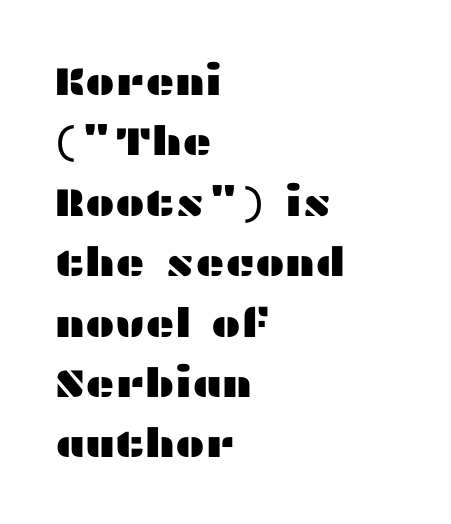
{"serif": "no", "italic": "no", "width": "wide", "stroke_contrast": "medium", "x_height": "medium", "monospaced": "no", "underline": "no", "align": "left", "line_spacing": "normal", "line_spacing_ratio": 1.51, "letter_spacing": "normal", "letter_spacing_em": 0.0, "glyph_px": 40}
